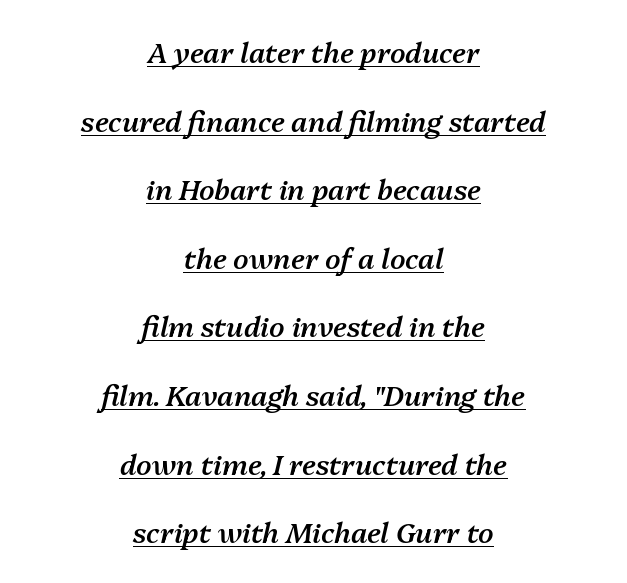
{"italic": "yes", "lean": "right", "slant_degrees": 13, "bold": "semi", "weight": "semibold", "width": "normal", "stroke_contrast": "medium", "x_height": "medium", "monospaced": "no", "underline": "yes", "align": "center", "line_spacing": "loose", "line_spacing_ratio": 2.45, "letter_spacing": "normal", "letter_spacing_em": 0.0, "glyph_px": 28}
